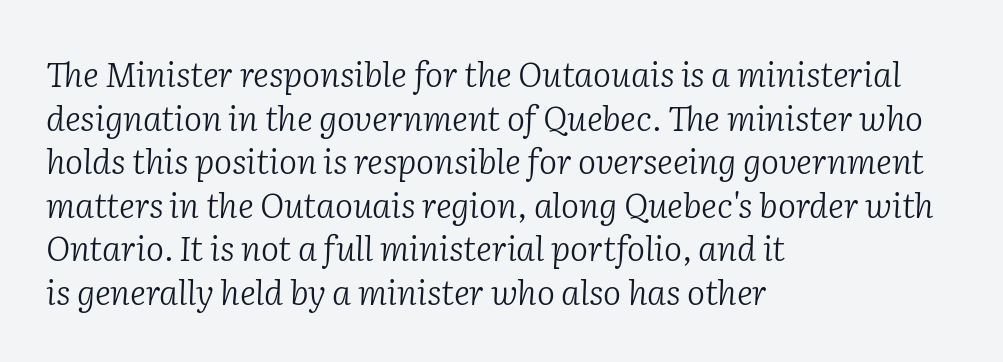
Q: Is the text bold? A: No.
Q: Is the text italic (slanted)? A: Yes, it leans right by about 2 degrees.
Q: Is the typeface a serif or a sans-serif typeface? A: Serif.
Q: Is the text underlined? A: No.
Q: How is the paragraph aligned? A: Left-aligned.
Q: Is the spacing between letters normal or unusually wide? A: Normal.
Q: Is the spacing between lines tight, normal or loose? A: Normal.
Q: Width (condensed, normal, or wide)? A: Normal.
Q: Stroke contrast? A: Low.
Q: x-height? A: Medium.
Q: Monospaced? A: No.
